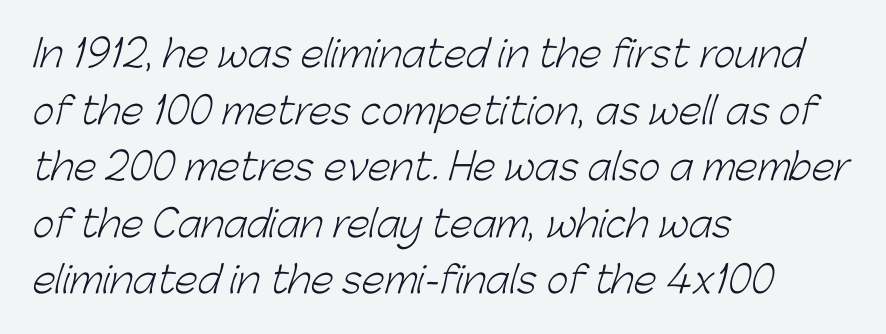
The image shows 37 px light sans-serif type; set left-aligned, normal line spacing (1.53x), normal letter spacing, not underlined; low stroke contrast and a medium x-height.
